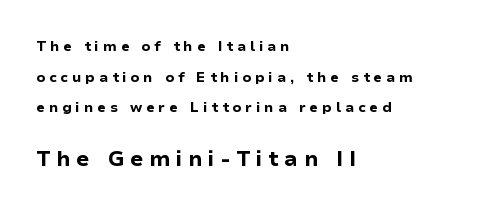
Q: Is the text bold? A: Yes.
Q: Is the text italic (slanted)? A: No, it is upright.
Q: Is the text underlined? A: No.
Q: How is the paragraph aligned? A: Left-aligned.
Q: Is the spacing between letters normal or unusually wide? A: Unusually wide.
Q: Is the spacing between lines tight, normal or loose? A: Loose.
Q: Which block of text is set in a larger size, the first (top) or the second (bottom)? A: The second (bottom) one.
